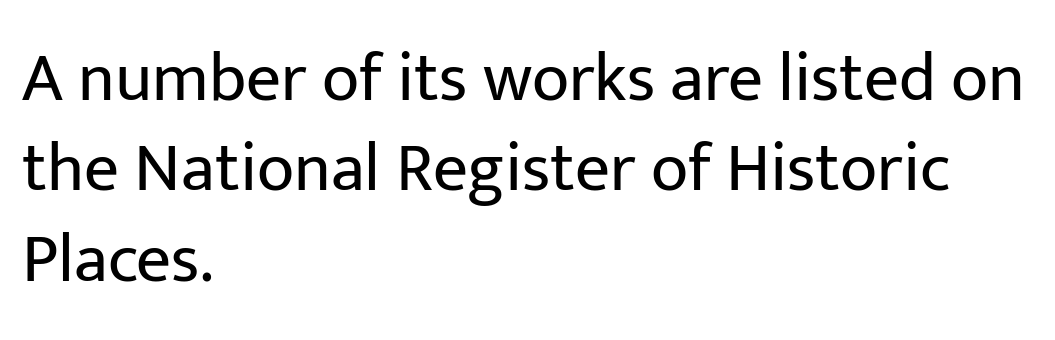
Type without underlining. The rendering keeps characters at their native spacing. Weight: not bold — regular or lighter. Notice how descenders clear the ascenders below comfortably — that's standard leading. Upright lettering throughout. Each letter keeps its own natural width here, so spacing adapts to shape.
